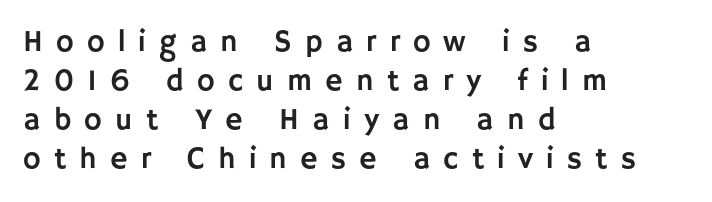
{"serif": "no", "italic": "no", "width": "normal", "stroke_contrast": "low", "x_height": "large", "monospaced": "no", "underline": "no", "align": "left", "line_spacing": "normal", "line_spacing_ratio": 1.3, "letter_spacing": "wide", "letter_spacing_em": 0.44, "glyph_px": 30}
